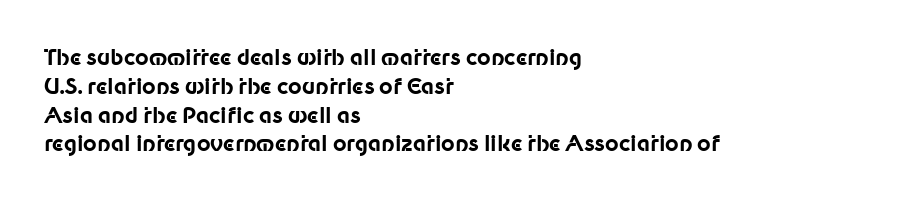
{"italic": "no", "bold": "yes", "underline": "no", "align": "left", "line_spacing": "normal", "line_spacing_ratio": 1.37, "letter_spacing": "normal", "letter_spacing_em": 0.0, "glyph_px": 21}
